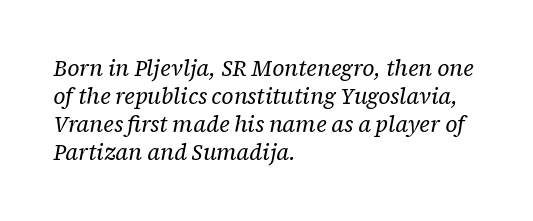
Q: Is the text bold? A: No.
Q: Is the text italic (slanted)? A: Yes, it leans right by about 12 degrees.
Q: Is the text underlined? A: No.
Q: How is the paragraph aligned? A: Left-aligned.
Q: Is the spacing between letters normal or unusually wide? A: Normal.
Q: Is the spacing between lines tight, normal or loose? A: Normal.
